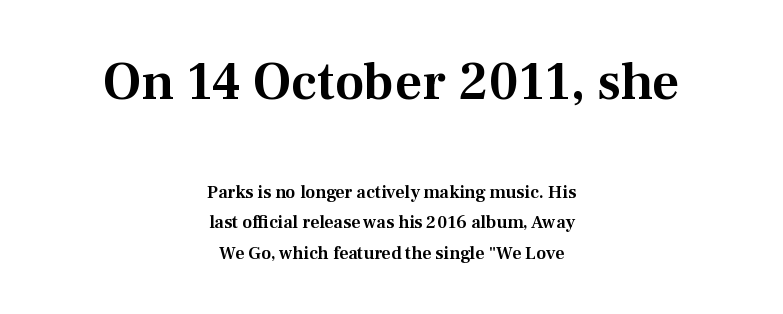
The image shows 53 px serif type, upright; set centered, normal line spacing (1.69x), normal letter spacing, not underlined; the first (top) block is 2.94x larger; medium stroke contrast and a medium x-height.
